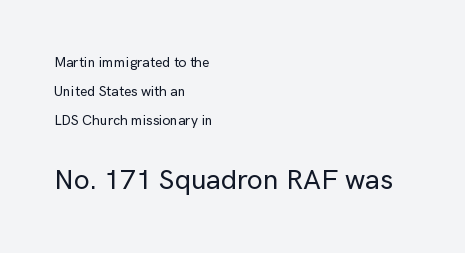
Q: Is the text italic (slanted)? A: No, it is upright.
Q: Is the typeface a serif or a sans-serif typeface? A: Sans-serif.
Q: Is the text underlined? A: No.
Q: How is the paragraph aligned? A: Left-aligned.
Q: Is the spacing between letters normal or unusually wide? A: Normal.
Q: Is the spacing between lines tight, normal or loose? A: Loose.
Q: Which block of text is set in a larger size, the first (top) or the second (bottom)? A: The second (bottom) one.
Q: Width (condensed, normal, or wide)? A: Normal.
Q: Stroke contrast? A: Low.
Q: x-height? A: Medium.
Q: Monospaced? A: No.
